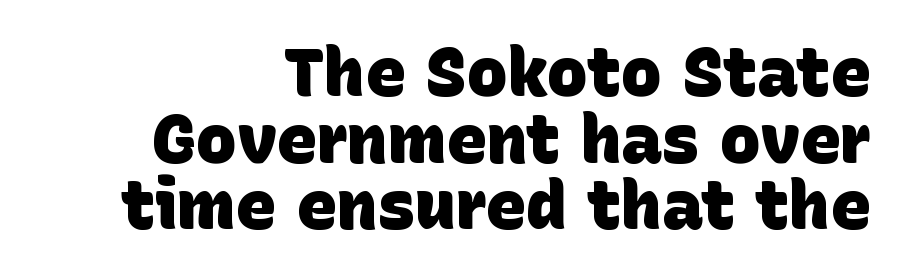
Leftover space on each line is placed entirely before the opening word. Nothing sits at the stroke ends, so this counts as sans-serif. These lines huddle together more closely than default settings would place them. Nothing unusual about the tracking: characters are spaced as the font intends. Pretty heavy lettering here — definitely bold.
